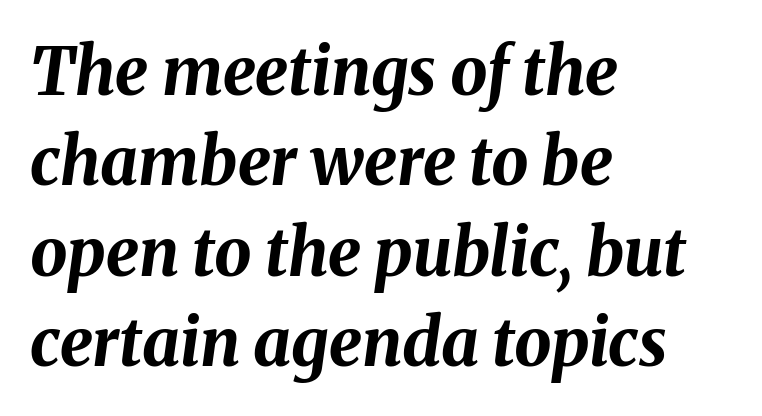
The image shows 66 px bold type, italic (leaning right); set left-aligned, normal line spacing (1.37x), normal letter spacing, not underlined; medium stroke contrast and a medium x-height.
